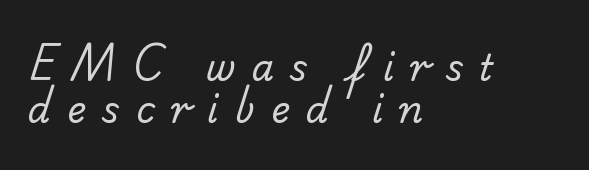
Q: Is the text bold? A: No.
Q: Is the typeface a serif or a sans-serif typeface? A: Sans-serif.
Q: Is the text underlined? A: No.
Q: How is the paragraph aligned? A: Left-aligned.
Q: Is the spacing between letters normal or unusually wide? A: Unusually wide.
Q: Width (condensed, normal, or wide)? A: Normal.
Q: Stroke contrast? A: Low.
Q: x-height? A: Small.
Q: Monospaced? A: No.
